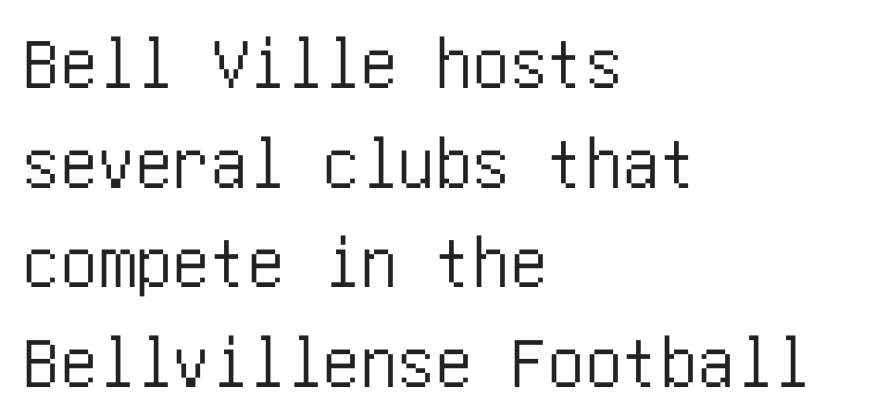
Q: Is the text italic (slanted)? A: No, it is upright.
Q: Is the typeface a serif or a sans-serif typeface? A: Sans-serif.
Q: Is the text underlined? A: No.
Q: How is the paragraph aligned? A: Left-aligned.
Q: Is the spacing between letters normal or unusually wide? A: Normal.
Q: Is the spacing between lines tight, normal or loose? A: Normal.
Q: Width (condensed, normal, or wide)? A: Condensed.
Q: Stroke contrast? A: Low.
Q: x-height? A: Large.
